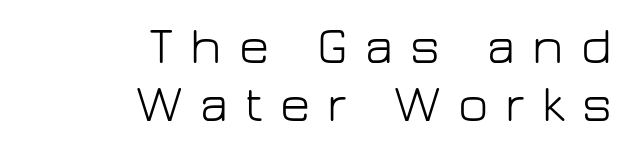
{"serif": "no", "italic": "no", "bold": "no", "weight": "light", "width": "normal", "stroke_contrast": "low", "x_height": "medium", "monospaced": "no", "underline": "no", "align": "right", "line_spacing": "tight", "line_spacing_ratio": 1.11, "letter_spacing": "wide", "letter_spacing_em": 0.33, "glyph_px": 52}
